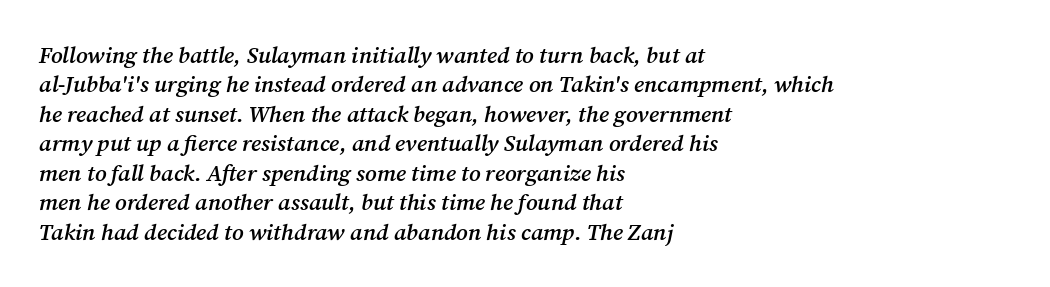
The image shows 23 px text type, italic (leaning right); set left-aligned, normal line spacing (1.28x), normal letter spacing, not underlined.
